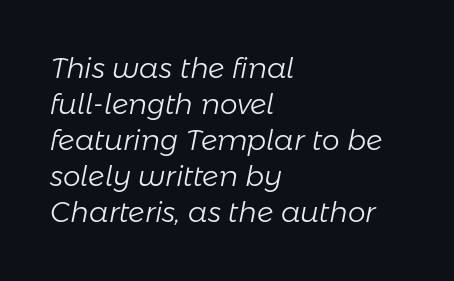
{"italic": "yes", "lean": "right", "slant_degrees": 11, "bold": "no", "weight": "light", "width": "normal", "stroke_contrast": "low", "x_height": "medium", "monospaced": "no", "underline": "no", "align": "left", "line_spacing": "normal", "line_spacing_ratio": 1.29, "letter_spacing": "normal", "letter_spacing_em": 0.0, "glyph_px": 28}
